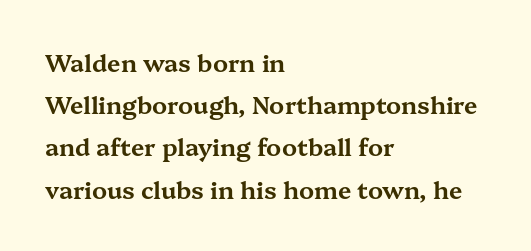
The image shows 24 px text type, upright; set left-aligned, line spacing 1.76x, normal letter spacing, not underlined.
